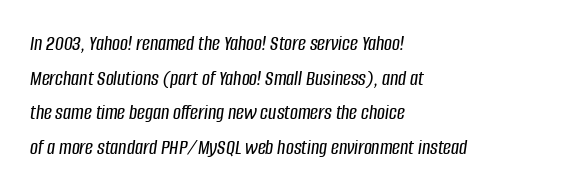
Q: Is the text italic (slanted)? A: Yes, it leans right by about 8 degrees.
Q: Is the text underlined? A: No.
Q: How is the paragraph aligned? A: Left-aligned.
Q: Is the spacing between letters normal or unusually wide? A: Normal.
Q: Is the spacing between lines tight, normal or loose? A: Normal.
